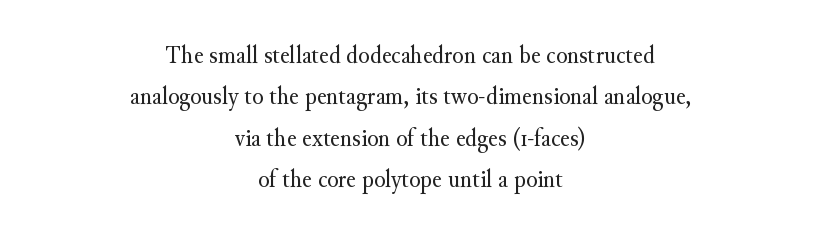
Q: Is the text bold? A: No.
Q: Is the text italic (slanted)? A: No, it is upright.
Q: Is the text underlined? A: No.
Q: How is the paragraph aligned? A: Centered.
Q: Is the spacing between letters normal or unusually wide? A: Normal.
Q: Is the spacing between lines tight, normal or loose? A: Normal.
